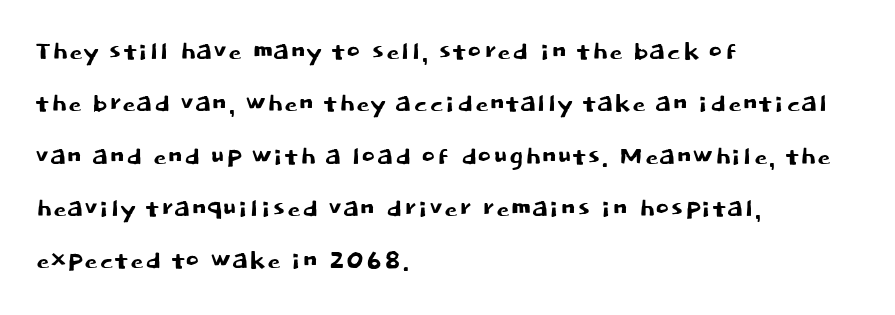
Note the varied advance widths — an 'i' is clearly narrower than an 'm'. The lettering holds an erect, upright posture throughout. Nobody drew a line under any word here. In terms of leading, this rendering sits right in the middle.
